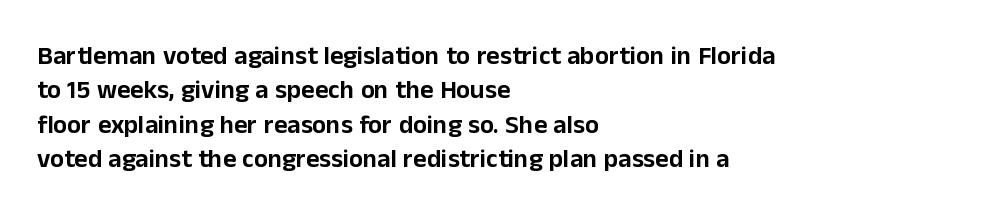
The image shows 26 px text type, upright; set left-aligned, normal line spacing (1.32x), normal letter spacing, not underlined.
